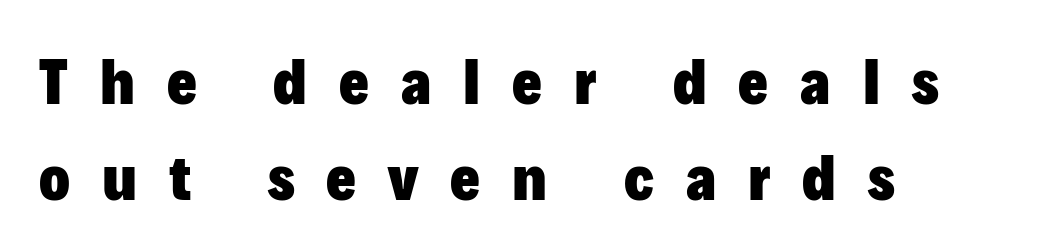
{"serif": "no", "italic": "no", "bold": "yes", "weight": "heavy", "width": "normal", "stroke_contrast": "low", "x_height": "medium", "monospaced": "no", "underline": "no", "align": "left", "line_spacing": "normal", "line_spacing_ratio": 1.5, "letter_spacing": "wide", "letter_spacing_em": 0.5, "glyph_px": 64}
